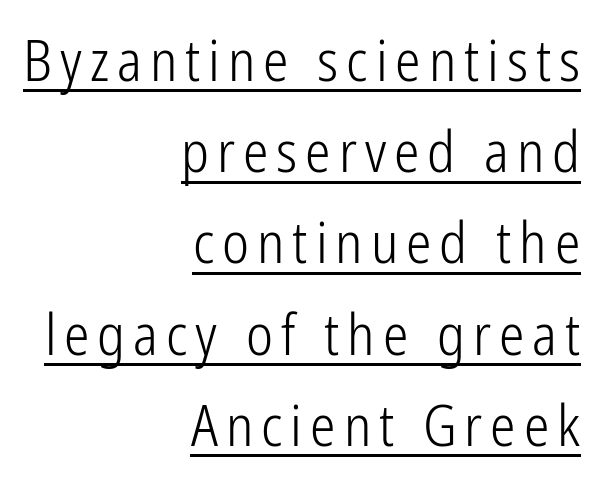
Baseline-to-baseline distance is the conventional proportion of letter height. Regarding serifs, this sample does without them. This sample is right-justified, so line beginnings fall wherever the words allow. The face used here appears with an underline applied.
